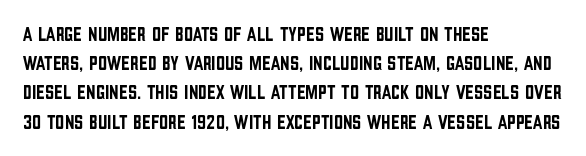
{"italic": "no", "underline": "no", "align": "left", "line_spacing": "normal", "line_spacing_ratio": 1.46, "letter_spacing": "normal", "letter_spacing_em": 0.0, "glyph_px": 20}
